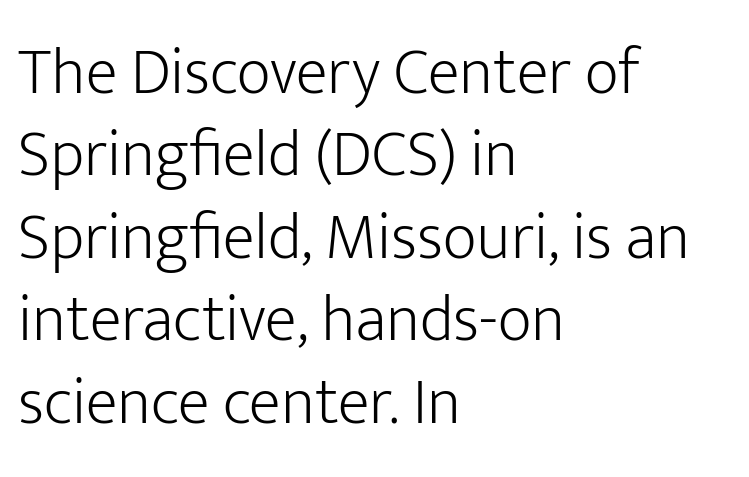
{"serif": "no", "italic": "no", "bold": "no", "weight": "light", "width": "normal", "stroke_contrast": "low", "x_height": "medium", "monospaced": "no", "underline": "no", "align": "left", "line_spacing": "normal", "line_spacing_ratio": 1.25, "letter_spacing": "normal", "letter_spacing_em": 0.0, "glyph_px": 66}
